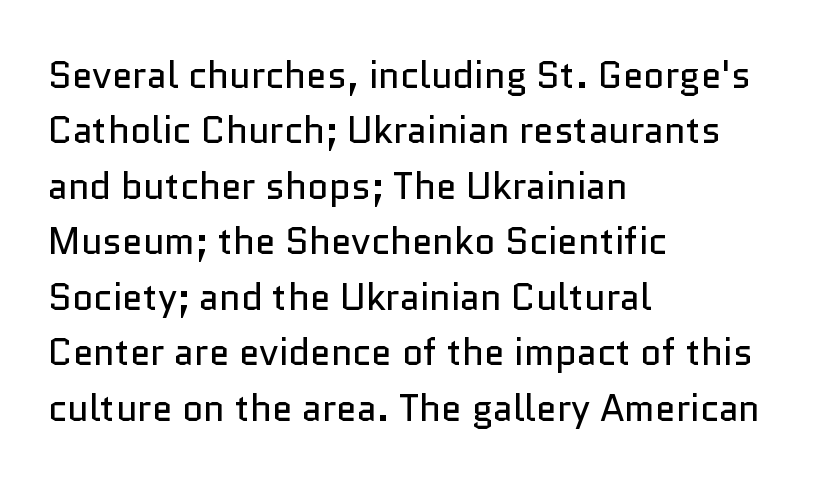
{"serif": "no", "italic": "no", "bold": "no", "weight": "regular", "width": "normal", "stroke_contrast": "low", "x_height": "medium", "monospaced": "no", "underline": "no", "align": "left", "line_spacing": "normal", "line_spacing_ratio": 1.5, "letter_spacing": "normal", "letter_spacing_em": 0.0, "glyph_px": 37}
